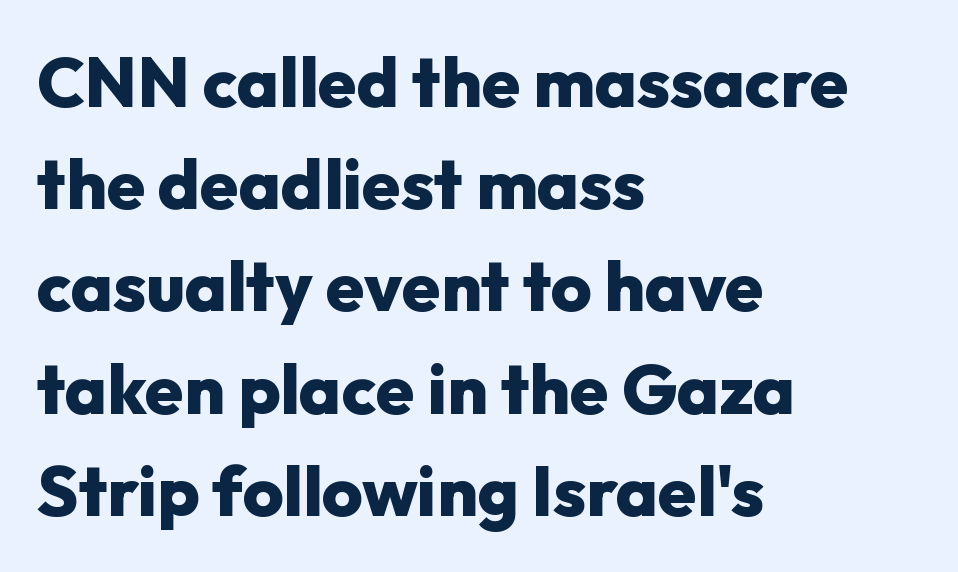
The image shows 70 px heavy sans-serif type, upright; set left-aligned, normal line spacing (1.46x), normal letter spacing, not underlined; low stroke contrast and a medium x-height.
